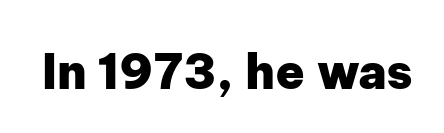
Notice how thick the strokes are: this is what a full bold looks like. The letters stand straight up with perfectly vertical stems. These lines are rendered in a variable-pitch font. Nobody drew a line under any word here. Nothing sits at the stroke ends, so this counts as sans-serif.
